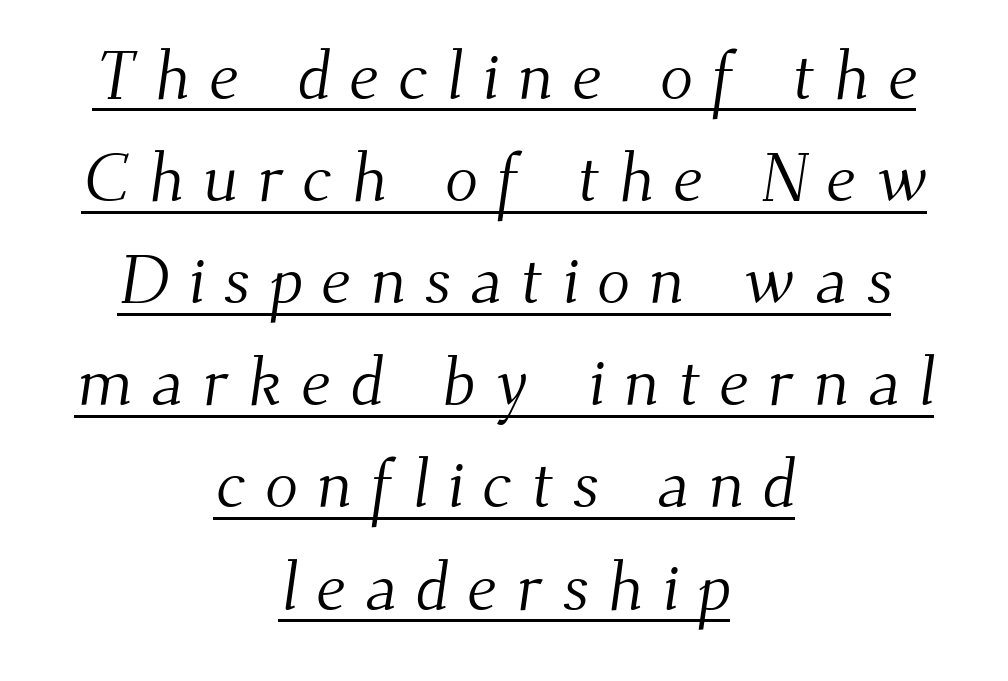
Q: Is the text bold? A: No.
Q: Is the typeface a serif or a sans-serif typeface? A: Serif.
Q: Is the text underlined? A: Yes.
Q: How is the paragraph aligned? A: Centered.
Q: Is the spacing between letters normal or unusually wide? A: Unusually wide.
Q: Is the spacing between lines tight, normal or loose? A: Normal.
Q: Width (condensed, normal, or wide)? A: Normal.
Q: Stroke contrast? A: Medium.
Q: x-height? A: Small.
Q: Monospaced? A: No.
